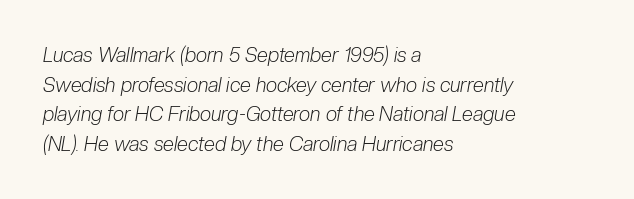
{"italic": "yes", "lean": "right", "slant_degrees": 10, "bold": "no", "underline": "no", "align": "left", "line_spacing": "normal", "line_spacing_ratio": 1.48, "letter_spacing": "normal", "letter_spacing_em": 0.0, "glyph_px": 20}
